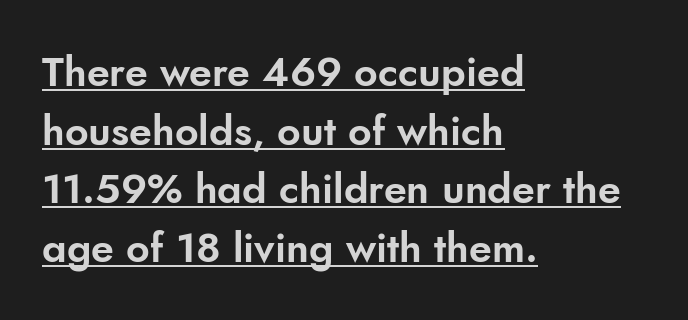
The image shows 41 px sans-serif type, upright; set left-aligned, normal line spacing (1.43x), normal letter spacing, underlined; low stroke contrast and a small x-height.
